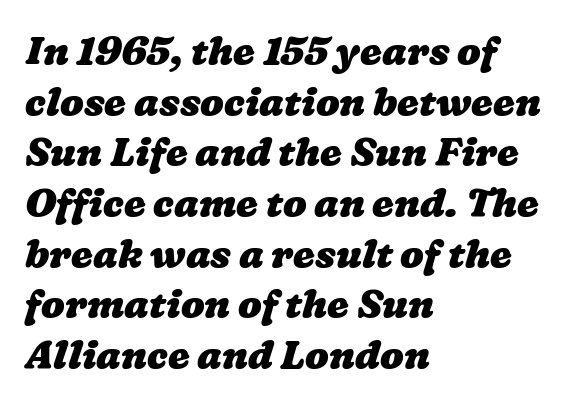
The area under the type is left untouched. Baseline-to-baseline distance is the conventional proportion of letter height. Standard letterfit; no display-style spreading of the glyphs. Think of a printed novel: that variable character pitch is what you see here.
